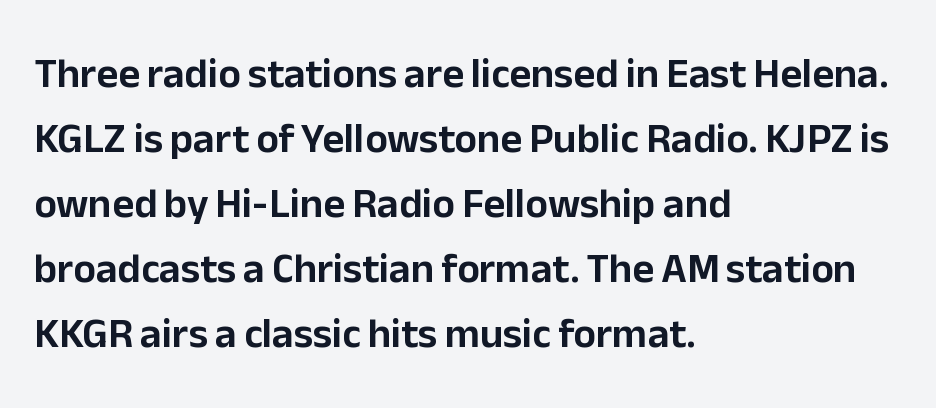
The image shows 42 px sans-serif type, upright; set left-aligned, normal line spacing (1.55x), normal letter spacing, not underlined; low stroke contrast and a medium x-height.
